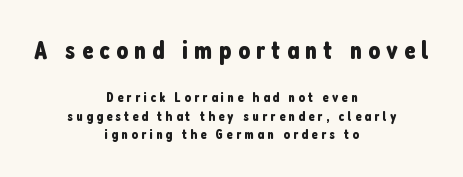
Q: Is the text italic (slanted)? A: No, it is upright.
Q: Is the text underlined? A: No.
Q: How is the paragraph aligned? A: Centered.
Q: Is the spacing between letters normal or unusually wide? A: Unusually wide.
Q: Is the spacing between lines tight, normal or loose? A: Normal.
Q: Which block of text is set in a larger size, the first (top) or the second (bottom)? A: The first (top) one.
